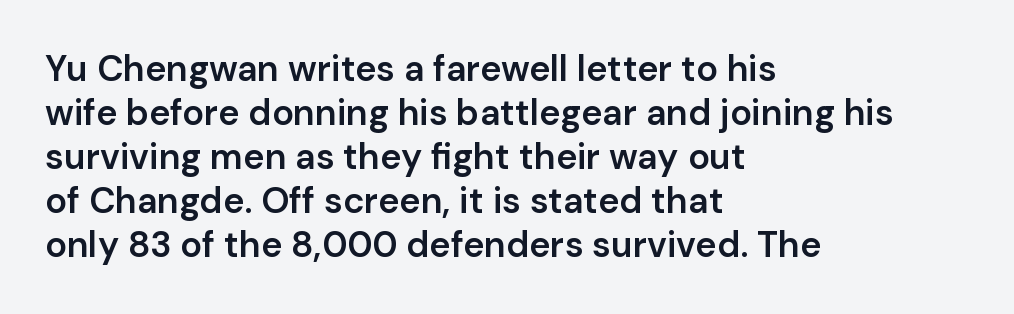
The image shows 36 px semibold sans-serif type, upright; set left-aligned, line spacing 1.22x, normal letter spacing, not underlined; low stroke contrast and a medium x-height.
